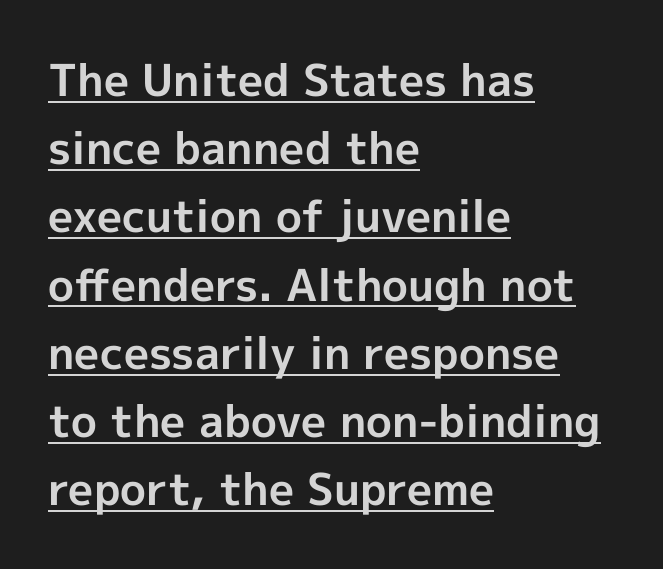
Q: Is the text bold? A: Yes.
Q: Is the text italic (slanted)? A: No, it is upright.
Q: Is the typeface a serif or a sans-serif typeface? A: Sans-serif.
Q: Is the text underlined? A: Yes.
Q: How is the paragraph aligned? A: Left-aligned.
Q: Is the spacing between letters normal or unusually wide? A: Normal.
Q: Is the spacing between lines tight, normal or loose? A: Normal.
Q: Width (condensed, normal, or wide)? A: Normal.
Q: x-height? A: Medium.
Q: Monospaced? A: No.
